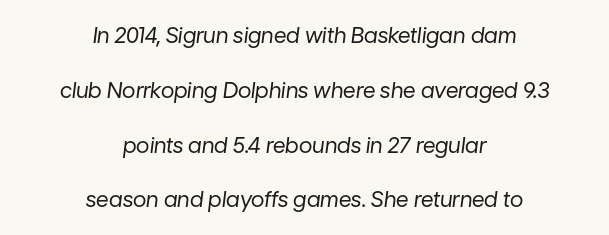
The image shows 22 px text type, italic (leaning right); set centered, loose line spacing (2.49x), normal letter spacing, not underlined.
